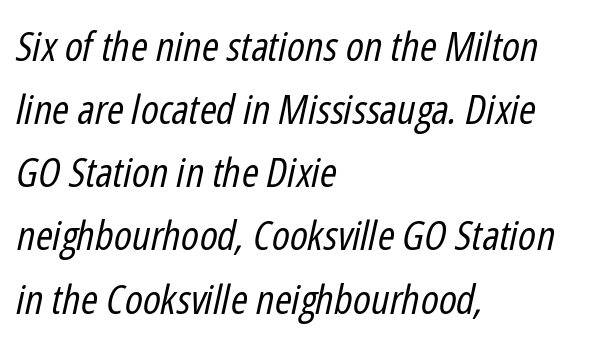
The image shows 41 px regular-weight, condensed type, italic (leaning right); set left-aligned, normal line spacing (1.54x), normal letter spacing, not underlined; low stroke contrast and a medium x-height.
